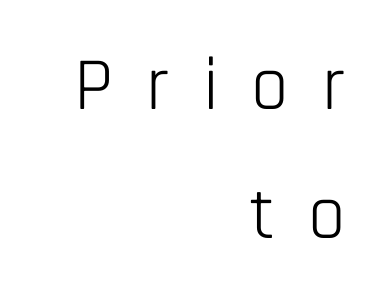
{"serif": "no", "italic": "no", "bold": "no", "weight": "light", "width": "condensed", "stroke_contrast": "low", "x_height": "large", "monospaced": "no", "underline": "no", "align": "right", "line_spacing_ratio": 1.72, "letter_spacing": "wide", "letter_spacing_em": 0.44, "glyph_px": 75}
